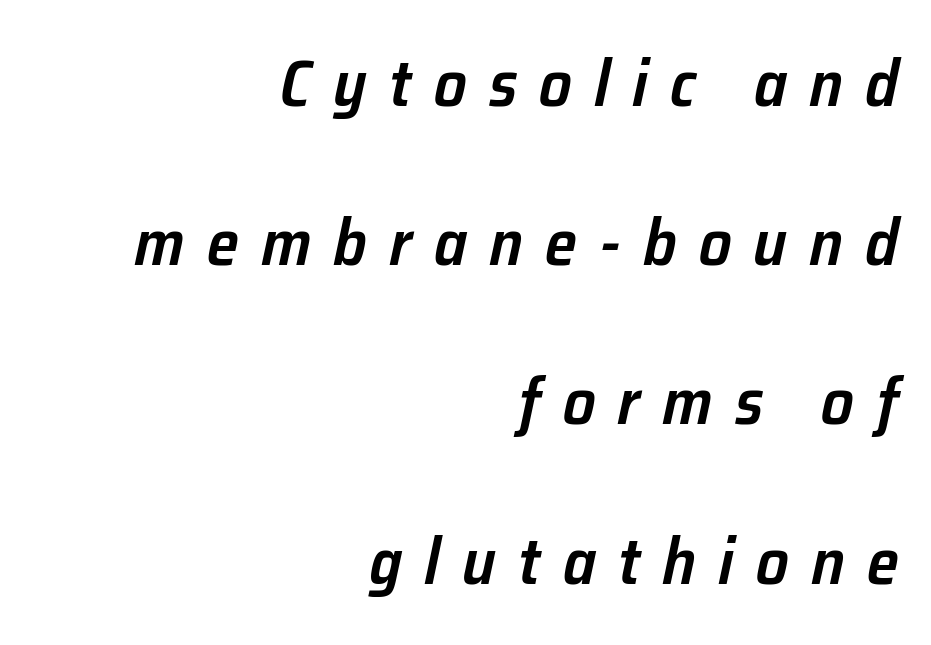
Horizontal bands of white between lines are thick stripes. The words here are not underlined. These lines have a slow, spaced-out rhythm from letter to letter. Yep, that's italic — everything's leaning. This is moderately heavy type, rendered in semibold.
